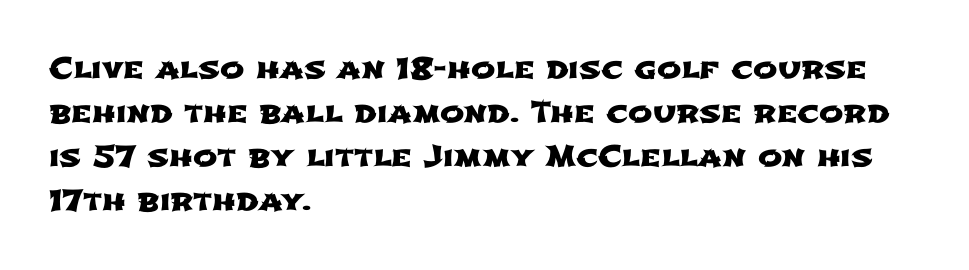
{"serif": "no", "width": "wide", "stroke_contrast": "low", "x_height": "medium", "monospaced": "no", "underline": "no", "align": "left", "line_spacing": "normal", "line_spacing_ratio": 1.52, "letter_spacing": "normal", "letter_spacing_em": 0.0, "glyph_px": 29}
